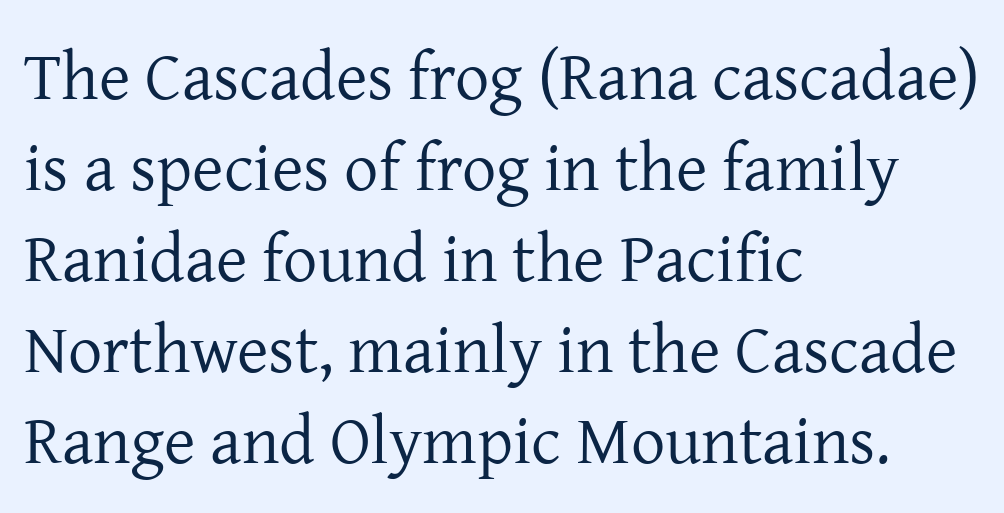
Q: Is the text bold? A: No.
Q: Is the text italic (slanted)? A: No, it is upright.
Q: Is the typeface a serif or a sans-serif typeface? A: Serif.
Q: Is the text underlined? A: No.
Q: How is the paragraph aligned? A: Left-aligned.
Q: Is the spacing between letters normal or unusually wide? A: Normal.
Q: Is the spacing between lines tight, normal or loose? A: Normal.
Q: Width (condensed, normal, or wide)? A: Normal.
Q: Stroke contrast? A: Low.
Q: x-height? A: Medium.
Q: Monospaced? A: No.
